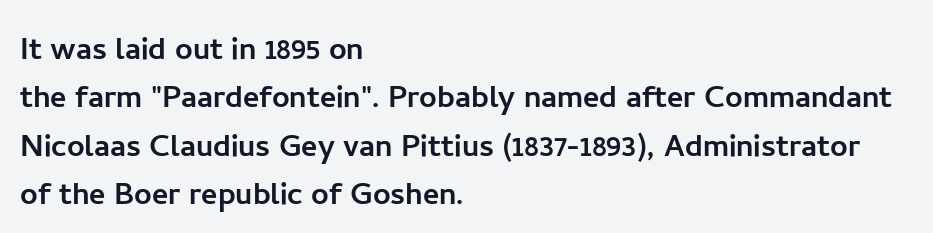
The image shows 39 px sans-serif type, upright; set left-aligned, line spacing 1.24x, normal letter spacing, not underlined; low stroke contrast and a medium x-height.
